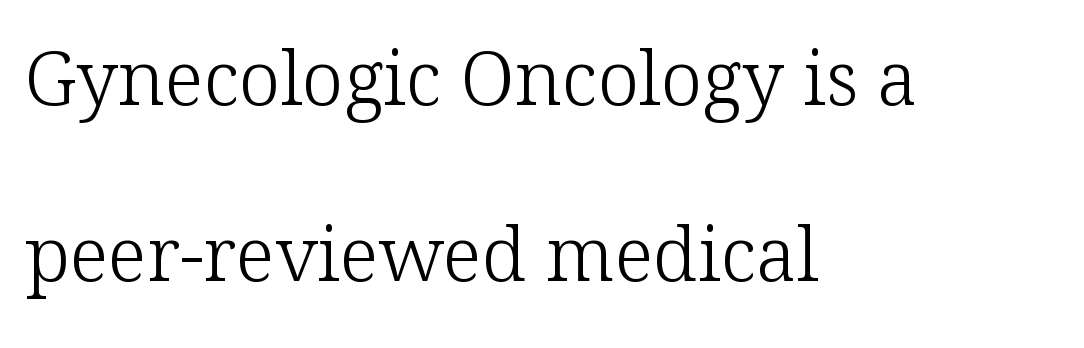
The ragged edge is on the right, which tells us the setting is flush left. If you drew a line through each stem, it would be perfectly vertical. How would I describe the line gaps? Wide and relaxed. Nobody drew a line under any word here.
